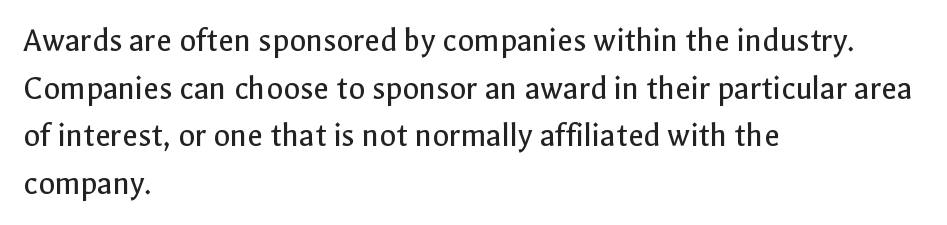
The image shows 34 px regular-weight sans-serif type, upright; set left-aligned, normal line spacing (1.4x), normal letter spacing, not underlined; a medium x-height.
